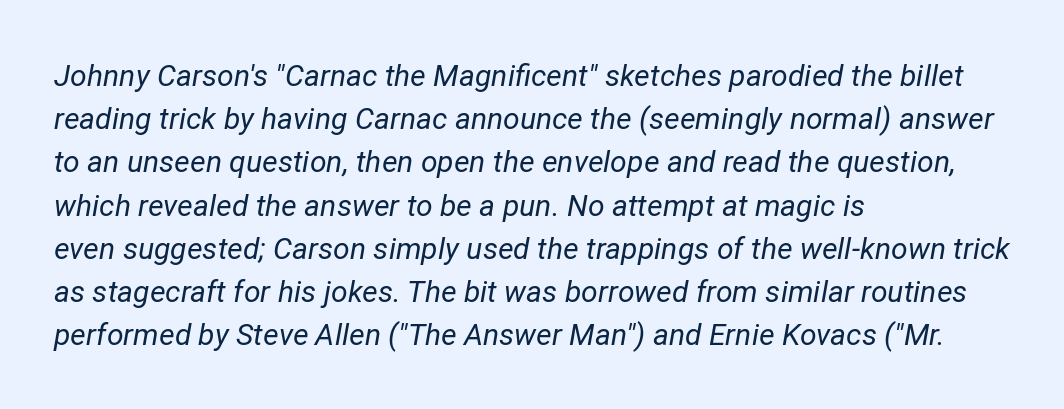
Short and long lines alike share a common starting point at left. Descenders are the only things crossing below the line. The specimen reads as italic at a glance. The passage shown has conventional tracking throughout. Heaviness? Minimal to ordinary, like unemphasized prose. The rendering uses a moderate line-height, typical for paragraphs.
